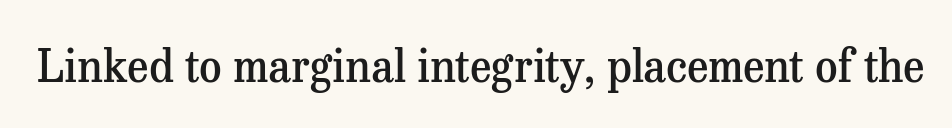
{"serif": "yes", "italic": "no", "bold": "semi", "weight": "semibold", "width": "normal", "stroke_contrast": "medium", "x_height": "medium", "monospaced": "no", "underline": "no", "letter_spacing": "normal", "letter_spacing_em": 0.0, "glyph_px": 44}
